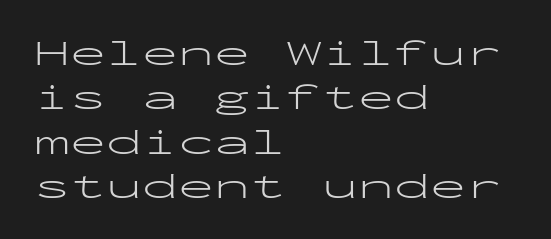
{"serif": "no", "italic": "no", "bold": "no", "weight": "light", "width": "wide", "stroke_contrast": "low", "x_height": "medium", "monospaced": "yes", "underline": "no", "align": "left", "line_spacing_ratio": 1.23, "letter_spacing": "normal", "letter_spacing_em": 0.0, "glyph_px": 36}
